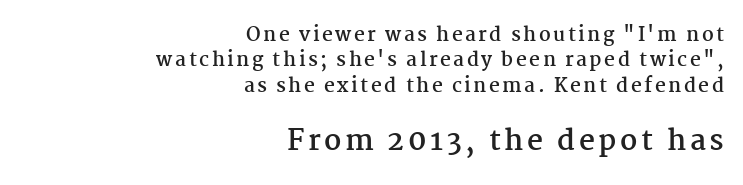
{"serif": "yes", "italic": "no", "bold": "yes", "weight": "semibold", "width": "normal", "stroke_contrast": "medium", "x_height": "medium", "monospaced": "no", "underline": "no", "align": "right", "line_spacing": "normal", "line_spacing_ratio": 1.34, "larger_block": "second", "size_ratio": 1.47, "glyph_px": 28}
